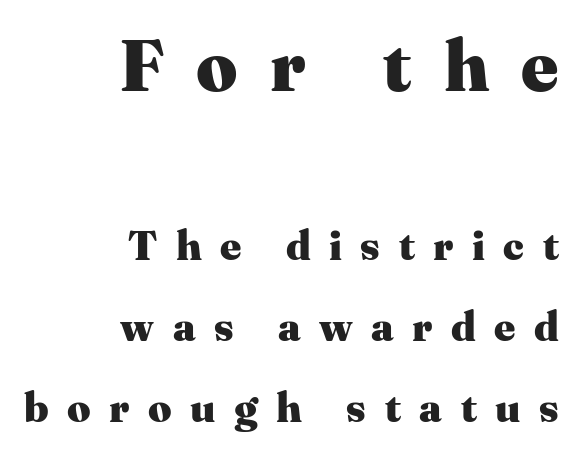
The image shows 72 px heavy serif type, upright; set right-aligned, loose line spacing (1.97x), unusually wide letter spacing (+0.45 em), not underlined; the first (top) block is 1.76x larger; medium stroke contrast and a medium x-height.
